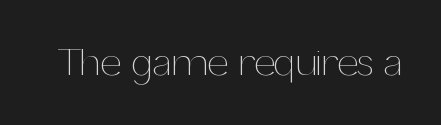
The image shows 38 px thin type, upright; set normal letter spacing, not underlined; medium stroke contrast and a medium x-height.
